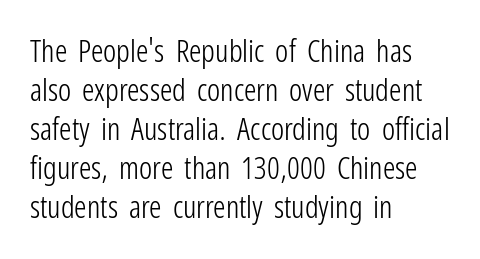
The image shows 31 px light, condensed sans-serif type, upright; set left-aligned, normal line spacing (1.26x), normal letter spacing, not underlined; low stroke contrast and a medium x-height.
